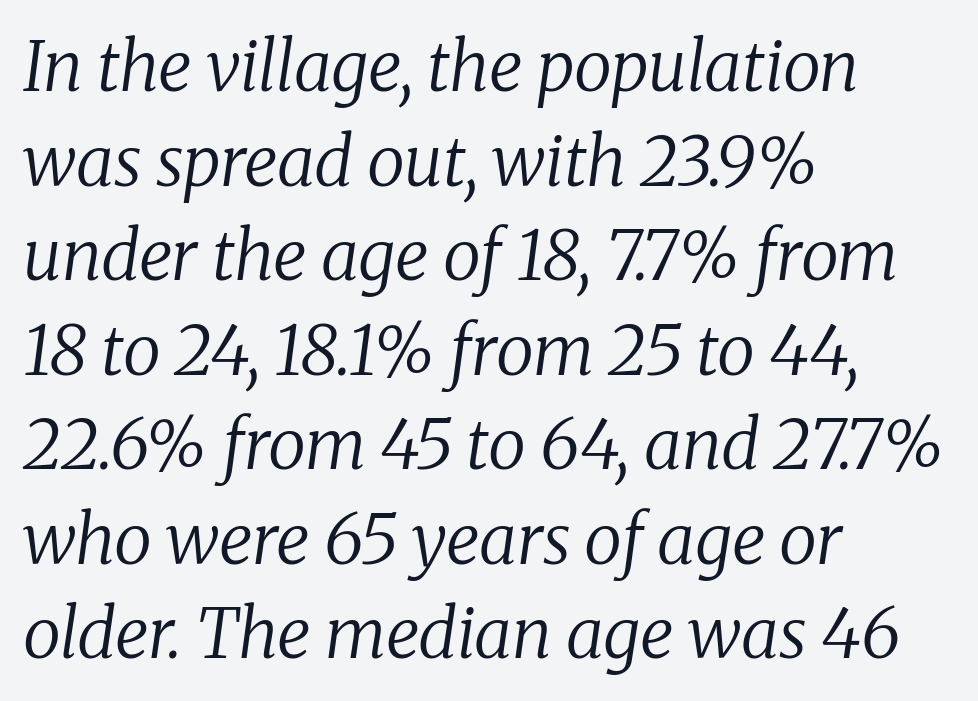
The image shows 69 px regular-weight serif type, italic (leaning right); set left-aligned, normal line spacing (1.37x), normal letter spacing, not underlined; low stroke contrast and a medium x-height.
